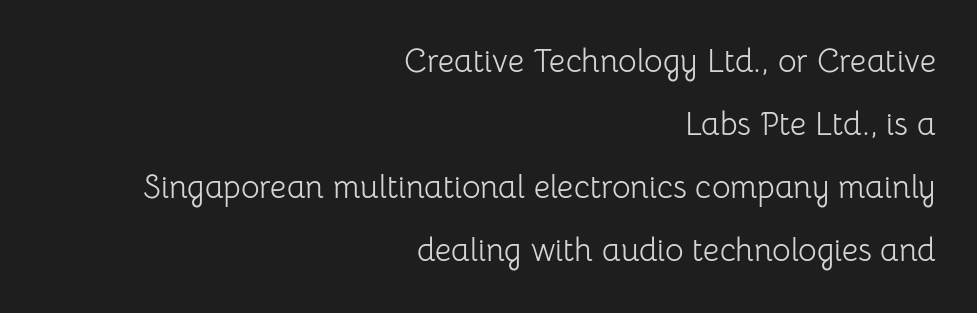
You can tell it's not italic because the verticals are truly vertical. The area under the type is left untouched. This sample has the flowing, uneven cadence of proportional lettering. Default kerning and tracking; the words read as compact shapes. Weight: in the light-to-regular range. The passage shown is typeset with a sans-serif family.
